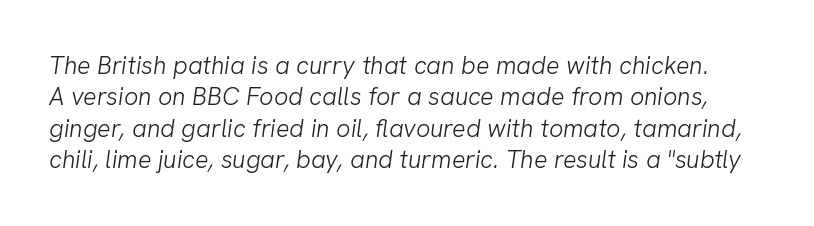
Q: Is the text bold? A: No.
Q: Is the text underlined? A: No.
Q: Is the spacing between letters normal or unusually wide? A: Normal.
Q: Is the spacing between lines tight, normal or loose? A: Normal.
